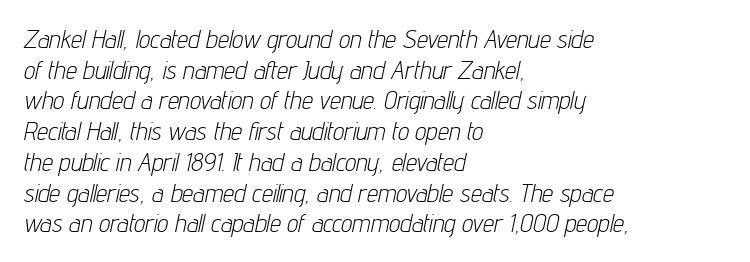
Q: Is the text bold? A: No.
Q: Is the text italic (slanted)? A: Yes, it leans right by about 12 degrees.
Q: Is the text underlined? A: No.
Q: How is the paragraph aligned? A: Left-aligned.
Q: Is the spacing between letters normal or unusually wide? A: Normal.
